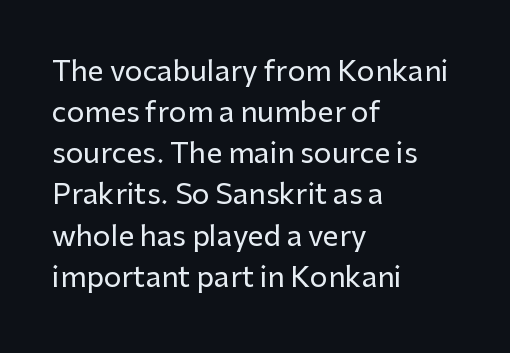
{"serif": "no", "italic": "no", "width": "normal", "stroke_contrast": "low", "x_height": "medium", "monospaced": "no", "underline": "no", "align": "left", "line_spacing": "normal", "line_spacing_ratio": 1.47, "letter_spacing": "normal", "letter_spacing_em": 0.0, "glyph_px": 28}
